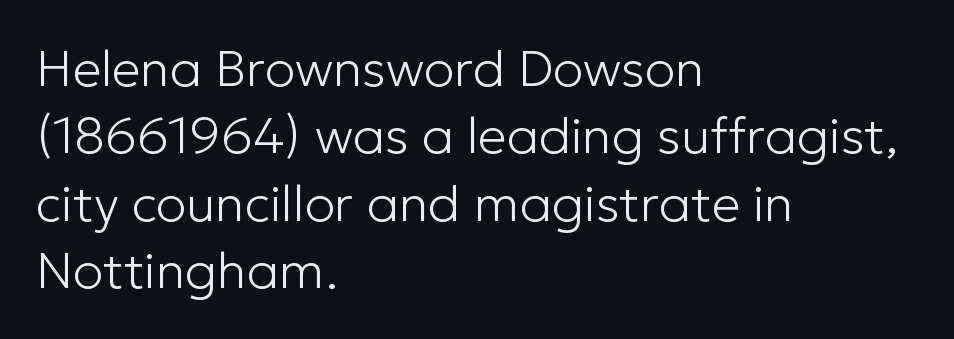
{"serif": "no", "italic": "no", "bold": "no", "weight": "light", "width": "normal", "stroke_contrast": "low", "x_height": "medium", "monospaced": "no", "underline": "no", "align": "left", "line_spacing": "normal", "line_spacing_ratio": 1.32, "letter_spacing": "normal", "letter_spacing_em": 0.0, "glyph_px": 51}
